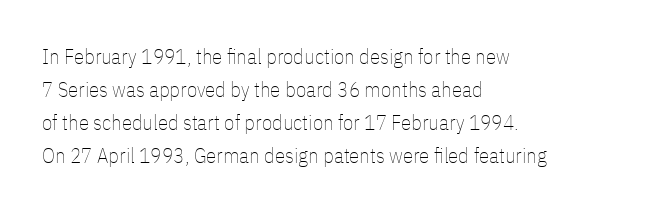
No italicization has been applied; the sample stays upright. This rendering features lettering with no underline. Summary of weight: not heavy and not bold. The typesetter chose a ragged-right arrangement here. The vertical gap from one line to the next is medium.
